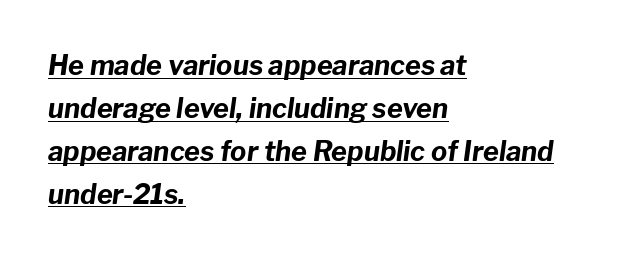
Q: Is the text bold? A: Yes.
Q: Is the text italic (slanted)? A: Yes, it leans right by about 8 degrees.
Q: Is the text underlined? A: Yes.
Q: How is the paragraph aligned? A: Left-aligned.
Q: Is the spacing between letters normal or unusually wide? A: Normal.
Q: Is the spacing between lines tight, normal or loose? A: Normal.
